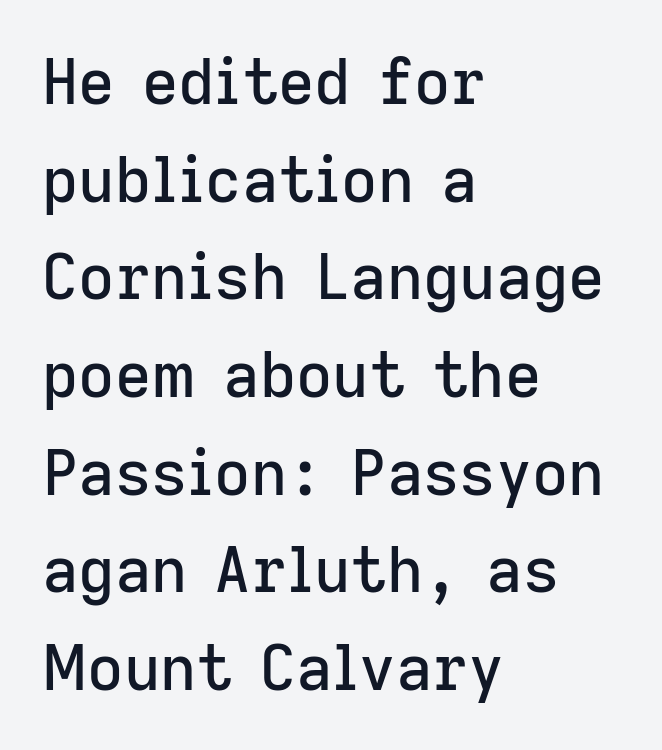
The image shows 63 px sans-serif type, upright; set left-aligned, normal line spacing (1.55x), normal letter spacing, not underlined; low stroke contrast and a medium x-height.
